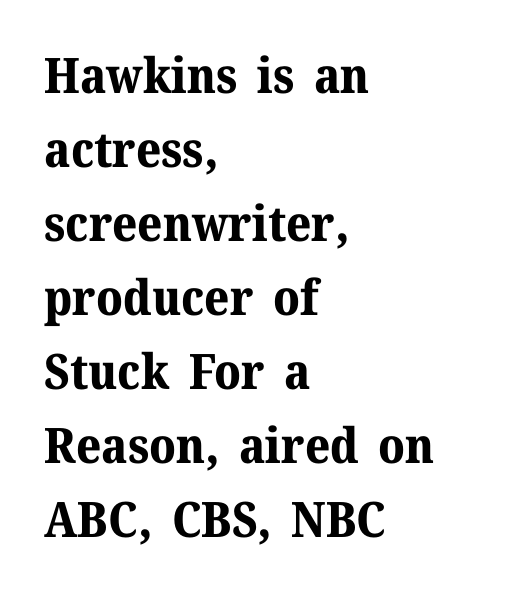
{"serif": "yes", "italic": "no", "bold": "yes", "weight": "bold", "width": "normal", "stroke_contrast": "medium", "x_height": "medium", "monospaced": "no", "underline": "no", "align": "left", "line_spacing": "normal", "line_spacing_ratio": 1.51, "letter_spacing": "normal", "letter_spacing_em": 0.0, "glyph_px": 49}
